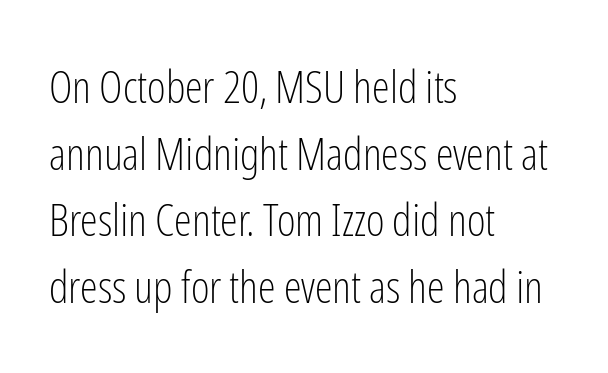
Q: Is the text bold? A: No.
Q: Is the text italic (slanted)? A: No, it is upright.
Q: Is the typeface a serif or a sans-serif typeface? A: Sans-serif.
Q: Is the text underlined? A: No.
Q: How is the paragraph aligned? A: Left-aligned.
Q: Is the spacing between letters normal or unusually wide? A: Normal.
Q: Is the spacing between lines tight, normal or loose? A: Normal.
Q: Width (condensed, normal, or wide)? A: Condensed.
Q: Stroke contrast? A: Low.
Q: x-height? A: Medium.
Q: Monospaced? A: No.
